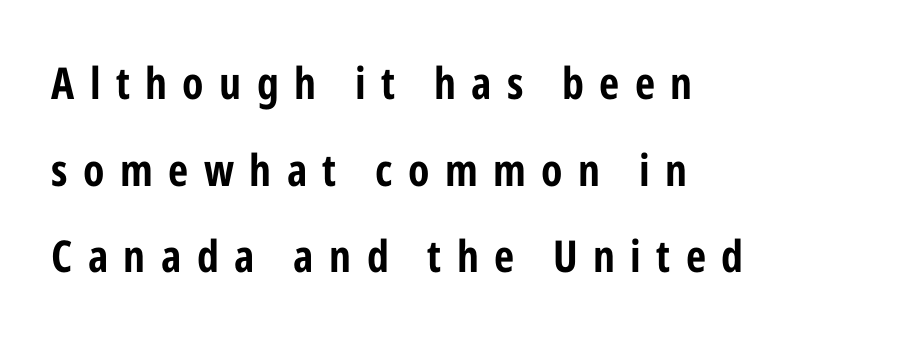
A typesetter would label this face a sans. The block of text is sparse from top to bottom, with ample space between rows. The gap between lines stays unmarked. What weight is shown? A full bold with thick strokes. A student would call this left alignment; a typographer would say flush left, rag right. If you drew a line through each stem, it would be perfectly vertical.
